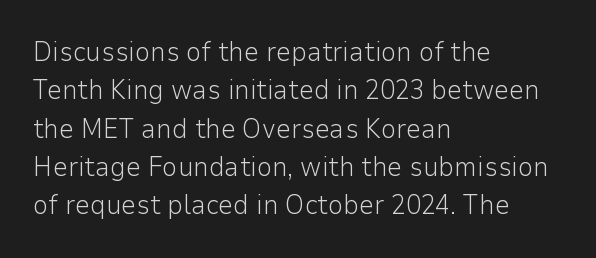
The image shows 27 px text type, upright; set left-aligned, normal line spacing (1.42x), normal letter spacing, not underlined.
